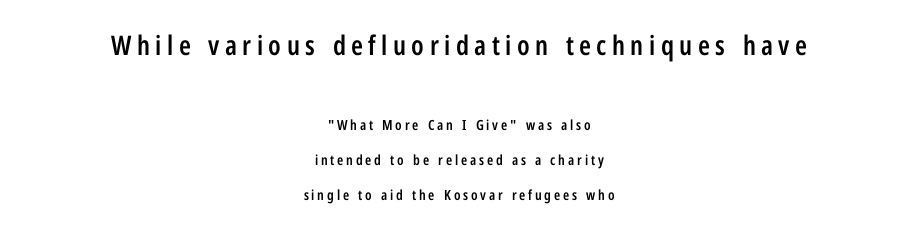
{"italic": "no", "bold": "semi", "underline": "no", "align": "center", "line_spacing": "loose", "line_spacing_ratio": 2.49, "letter_spacing": "wide", "letter_spacing_em": 0.2, "larger_block": "first", "size_ratio": 1.93, "glyph_px": 27}
